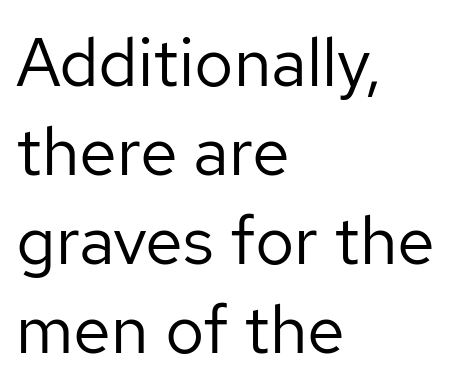
The specimen omits any rule beneath the text block's lines. Type style note: lacks serifs. Casual observation: everything's shoved over to the left. Vertical strokes here are truly vertical. The rendering uses natural spacing where letterforms have individual widths.
